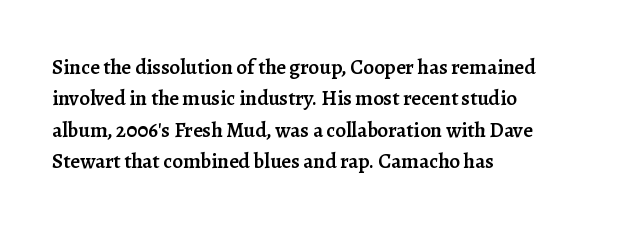
The glyphs have the mass of a demibold cut, below bold. The compositor pushed each line to the left boundary. The passage shown is not underscored anywhere. Caption: standard tracking, unaltered. Reading down the column, the eye jumps a familiar distance to each next line. The axis of the letterforms is exactly vertical.
